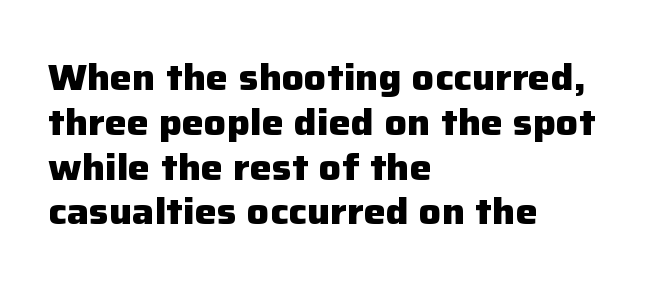
{"serif": "no", "italic": "no", "bold": "yes", "weight": "heavy", "width": "normal", "stroke_contrast": "low", "x_height": "medium", "monospaced": "no", "underline": "no", "align": "left", "line_spacing_ratio": 1.21, "letter_spacing": "normal", "letter_spacing_em": 0.0, "glyph_px": 37}
